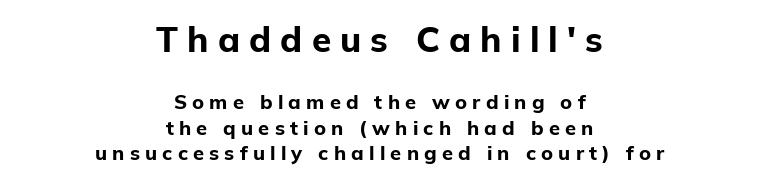
{"serif": "no", "italic": "no", "bold": "yes", "weight": "bold", "width": "normal", "stroke_contrast": "low", "x_height": "medium", "monospaced": "no", "underline": "no", "align": "center", "line_spacing": "normal", "line_spacing_ratio": 1.27, "letter_spacing": "wide", "letter_spacing_em": 0.26, "larger_block": "first", "size_ratio": 1.75, "glyph_px": 35}
